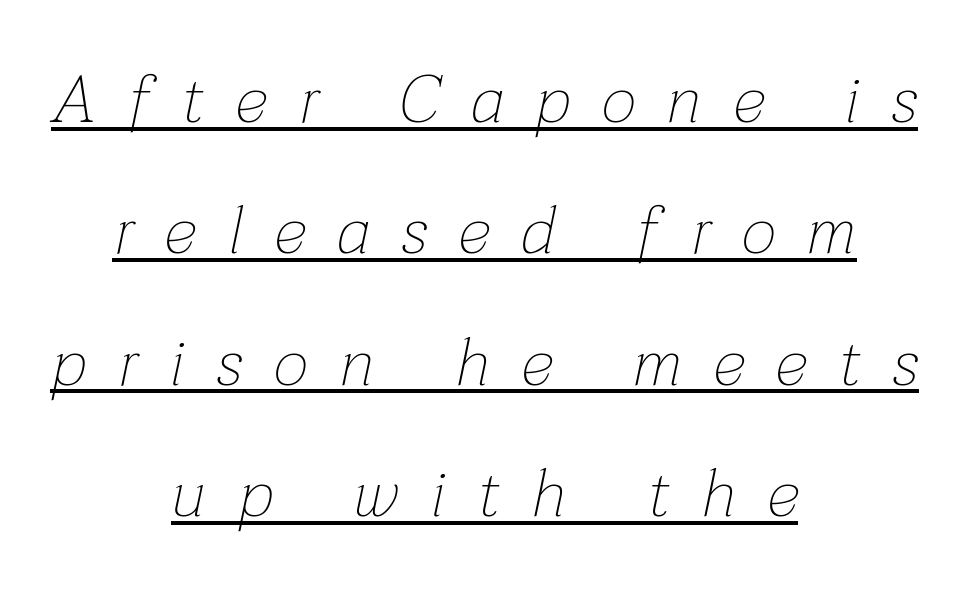
The image shows 67 px thin type, italic (leaning right); set centered, loose line spacing (1.96x), unusually wide letter spacing (+0.48 em), underlined; low stroke contrast and a medium x-height.
